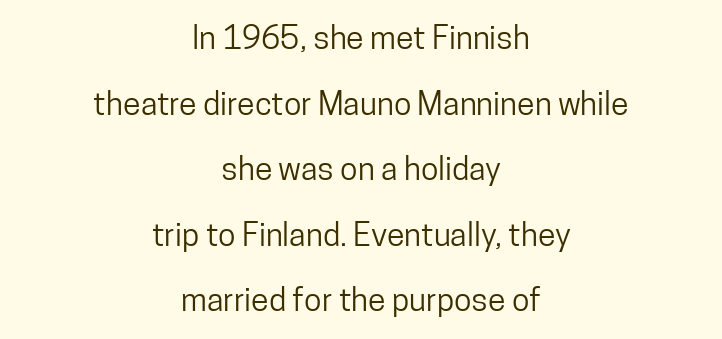
The image shows 32 px condensed sans-serif type, upright; set centered, loose line spacing (2.05x), normal letter spacing, not underlined; low stroke contrast and a medium x-height.
